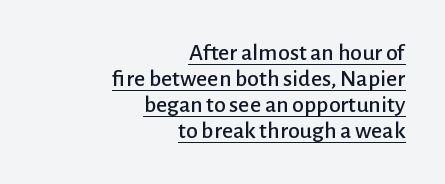
Students, observe: this is what under-led, compact text looks like. Upright lettering throughout. The rendering anchors every line to the right-hand side. The face used here is rendered with its standard letterfit. The glyphs are accompanied by a horizontal stroke just below them.
